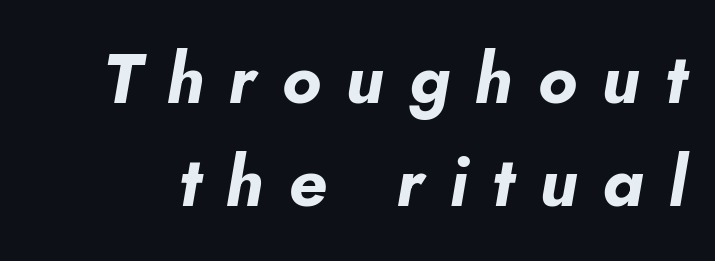
Q: Is the text bold? A: Yes.
Q: Is the text italic (slanted)? A: Yes, it leans right by about 5 degrees.
Q: Is the text underlined? A: No.
Q: Is the spacing between letters normal or unusually wide? A: Unusually wide.
Q: Is the spacing between lines tight, normal or loose? A: Normal.
Q: Width (condensed, normal, or wide)? A: Normal.
Q: Stroke contrast? A: Low.
Q: x-height? A: Small.
Q: Monospaced? A: No.
